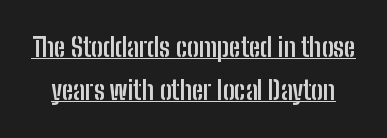
{"italic": "no", "bold": "yes", "underline": "yes", "line_spacing": "normal", "line_spacing_ratio": 1.67, "letter_spacing": "normal", "letter_spacing_em": 0.0, "glyph_px": 26}
